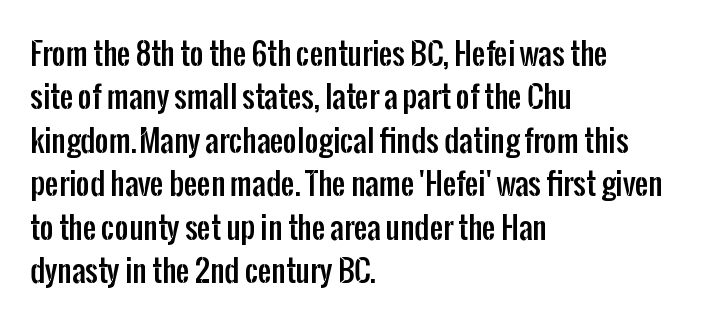
{"serif": "no", "italic": "no", "width": "condensed", "stroke_contrast": "low", "x_height": "medium", "monospaced": "no", "underline": "no", "align": "left", "line_spacing": "normal", "line_spacing_ratio": 1.45, "letter_spacing": "normal", "letter_spacing_em": 0.0, "glyph_px": 30}
